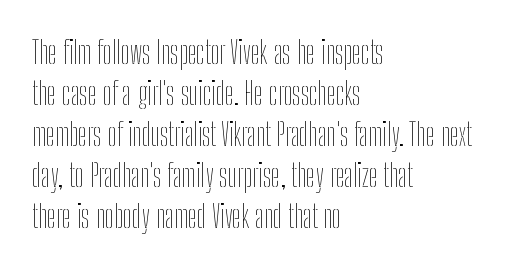
Decoration check: the copy has no underline. The characters are drawn with everyday or finer stroke widths. Where is the straight margin? On the left. How are the letters spaced? Ordinarily, with no added tracking. How would I describe the line gaps? Plain and ordinary. Italic: no, the glyphs are upright roman.
